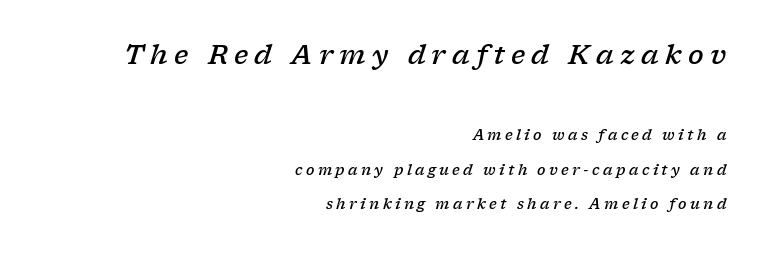
{"italic": "yes", "lean": "right", "slant_degrees": 17, "bold": "semi", "underline": "no", "align": "right", "line_spacing": "loose", "line_spacing_ratio": 2.47, "letter_spacing": "wide", "letter_spacing_em": 0.24, "larger_block": "first", "size_ratio": 1.86, "glyph_px": 26}
